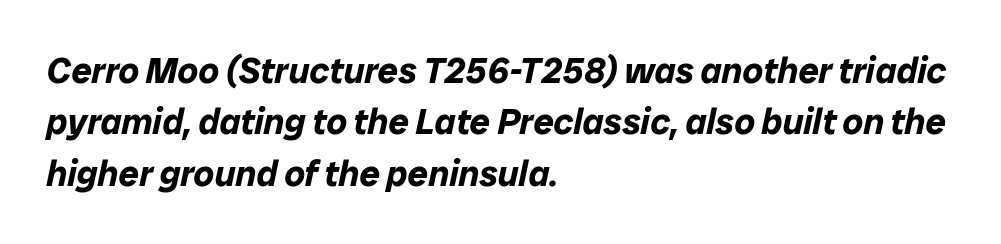
The image shows 36 px bold type, italic (leaning right); set left-aligned, normal line spacing (1.43x), normal letter spacing, not underlined; low stroke contrast and a medium x-height.
